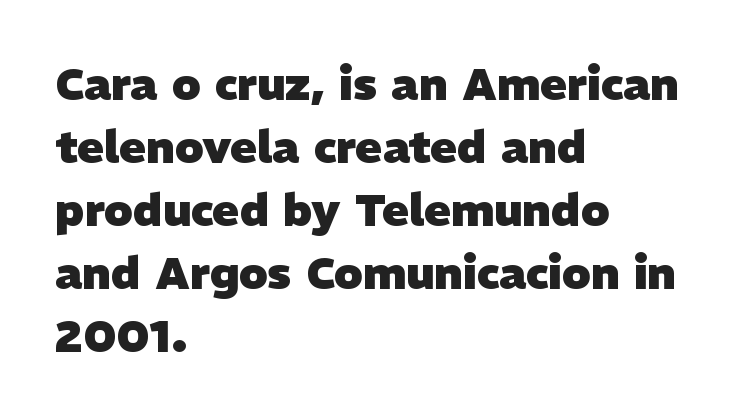
Q: Is the text bold? A: Yes.
Q: Is the typeface a serif or a sans-serif typeface? A: Sans-serif.
Q: Is the text underlined? A: No.
Q: How is the paragraph aligned? A: Left-aligned.
Q: Is the spacing between letters normal or unusually wide? A: Normal.
Q: Is the spacing between lines tight, normal or loose? A: Normal.
Q: Width (condensed, normal, or wide)? A: Normal.
Q: Stroke contrast? A: Low.
Q: x-height? A: Medium.
Q: Monospaced? A: No.
